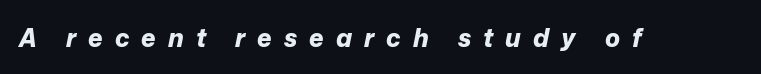
You can tell it's italic because the verticals aren't actually vertical. The rendering inserts visible extra space after every character. Plain, unruled lines of type. Compared with an ordinary text face, these strokes are far heavier — a full bold.
